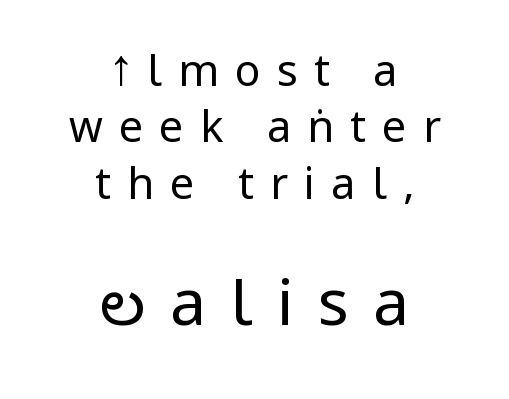
Q: Is the text bold? A: No.
Q: Is the text italic (slanted)? A: No, it is upright.
Q: Is the typeface a serif or a sans-serif typeface? A: Sans-serif.
Q: Is the text underlined? A: No.
Q: How is the paragraph aligned? A: Centered.
Q: Is the spacing between letters normal or unusually wide? A: Unusually wide.
Q: Is the spacing between lines tight, normal or loose? A: Normal.
Q: Which block of text is set in a larger size, the first (top) or the second (bottom)? A: The second (bottom) one.
Q: Width (condensed, normal, or wide)? A: Condensed.
Q: Stroke contrast? A: Low.
Q: x-height? A: Large.
Q: Monospaced? A: No.
